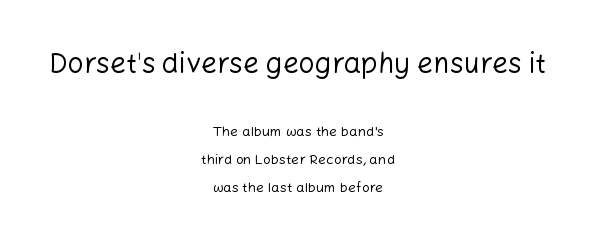
Is this a fixed-width face? No — the glyphs have proportional, varying widths. Nope, not italic — everything's standing straight. The area under the type is left untouched. Serifs: no, the terminals of the letterforms are clean. Of the two passages, the one on top uses the larger point size.
